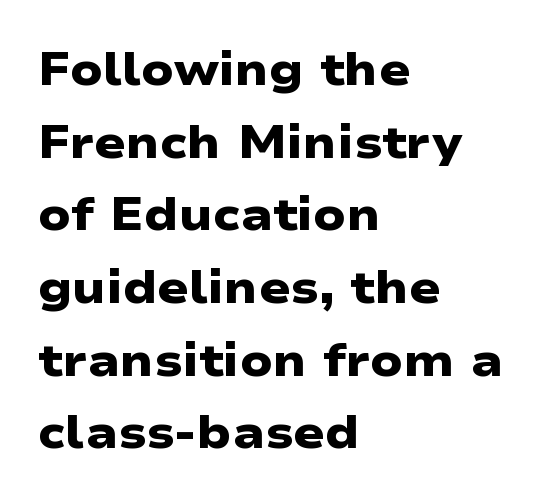
The image shows 46 px heavy, wide sans-serif type; set left-aligned, normal line spacing (1.58x), normal letter spacing, not underlined; low stroke contrast and a medium x-height.
